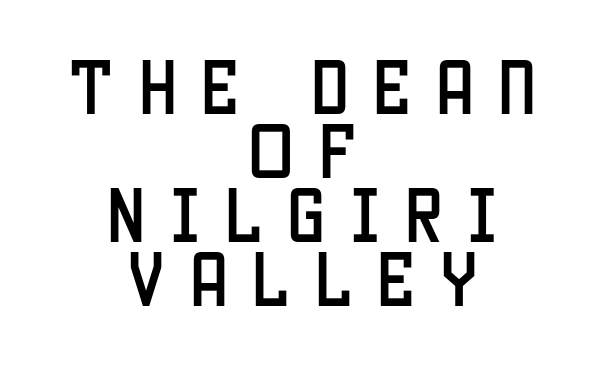
The image shows 61 px condensed sans-serif type, upright; set centered, tight line spacing (1.05x), unusually wide letter spacing (+0.4 em), not underlined; low stroke contrast and a large x-height.
